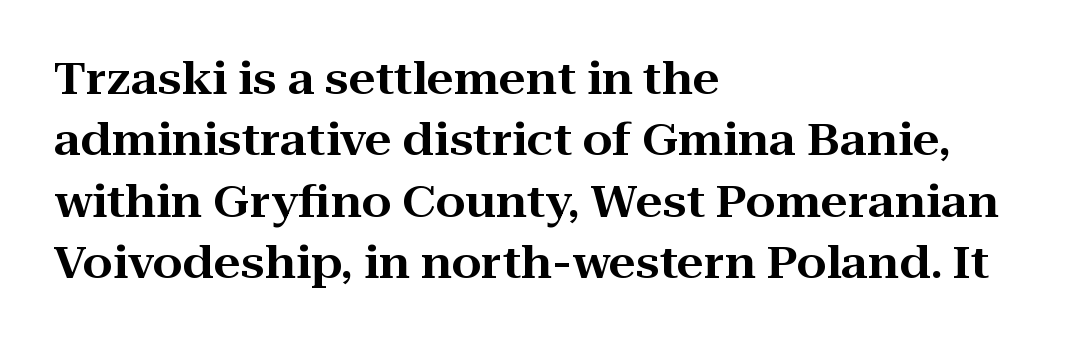
{"serif": "yes", "italic": "no", "width": "wide", "stroke_contrast": "high", "x_height": "medium", "monospaced": "no", "underline": "no", "align": "left", "line_spacing": "normal", "line_spacing_ratio": 1.43, "letter_spacing": "normal", "letter_spacing_em": 0.0, "glyph_px": 43}
